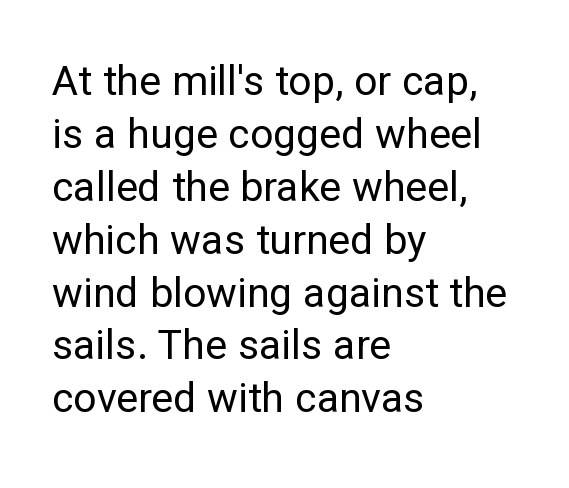
{"serif": "no", "italic": "no", "bold": "no", "weight": "regular", "width": "normal", "stroke_contrast": "low", "x_height": "medium", "monospaced": "no", "underline": "no", "align": "left", "line_spacing": "normal", "line_spacing_ratio": 1.29, "letter_spacing": "normal", "letter_spacing_em": 0.0, "glyph_px": 41}
